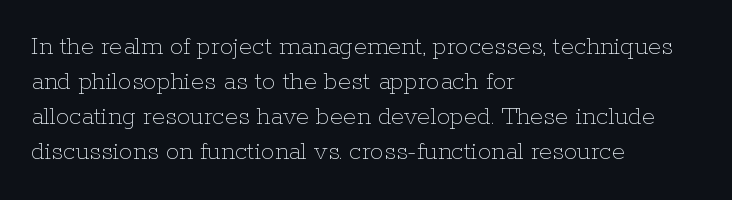
Style check: upright. Plain, unruled lines of type. The paragraph has a hard left edge and a soft right edge. This rendering leaves character spacing at its baseline value. A typesetter would call this leading conventional body-copy spacing. These glyphs show unthickened strokes, regular width or finer.
